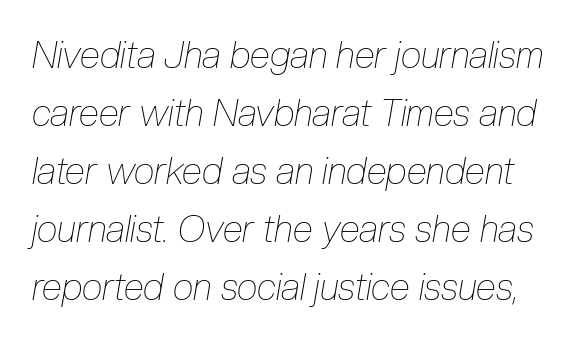
Q: Is the text bold? A: No.
Q: Is the text italic (slanted)? A: Yes, it leans right by about 10 degrees.
Q: Is the text underlined? A: No.
Q: Is the spacing between letters normal or unusually wide? A: Normal.
Q: Is the spacing between lines tight, normal or loose? A: Normal.
Q: Width (condensed, normal, or wide)? A: Condensed.
Q: Stroke contrast? A: Low.
Q: x-height? A: Medium.
Q: Monospaced? A: No.
